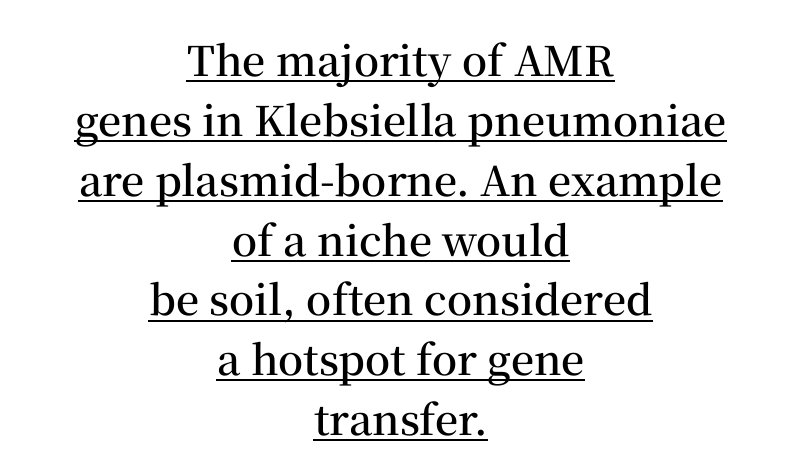
Q: Is the text bold? A: Semi-bold.
Q: Is the text italic (slanted)? A: No, it is upright.
Q: Is the typeface a serif or a sans-serif typeface? A: Serif.
Q: Is the text underlined? A: Yes.
Q: How is the paragraph aligned? A: Centered.
Q: Is the spacing between letters normal or unusually wide? A: Normal.
Q: Is the spacing between lines tight, normal or loose? A: Normal.
Q: Width (condensed, normal, or wide)? A: Normal.
Q: Stroke contrast? A: Medium.
Q: x-height? A: Medium.
Q: Monospaced? A: No.
